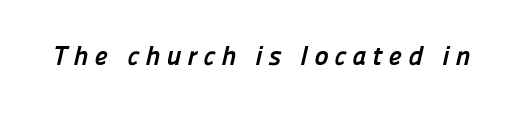
The image shows 27 px bold type; set unusually wide letter spacing (+0.23 em), not underlined.
